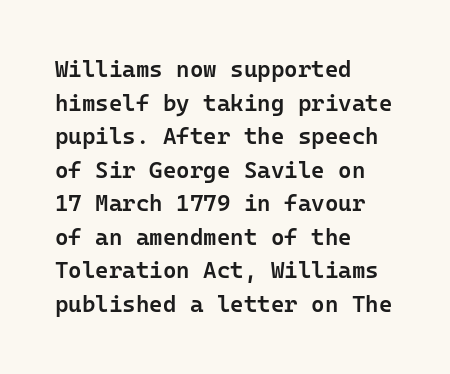
{"italic": "no", "bold": "semi", "underline": "no", "align": "left", "line_spacing": "normal", "line_spacing_ratio": 1.46, "letter_spacing": "normal", "letter_spacing_em": 0.0, "glyph_px": 23}
